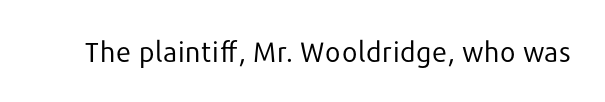
Q: Is the text bold? A: No.
Q: Is the text italic (slanted)? A: No, it is upright.
Q: Is the typeface a serif or a sans-serif typeface? A: Sans-serif.
Q: Is the text underlined? A: No.
Q: Is the spacing between letters normal or unusually wide? A: Normal.
Q: Width (condensed, normal, or wide)? A: Normal.
Q: Stroke contrast? A: Low.
Q: x-height? A: Medium.
Q: Monospaced? A: No.
